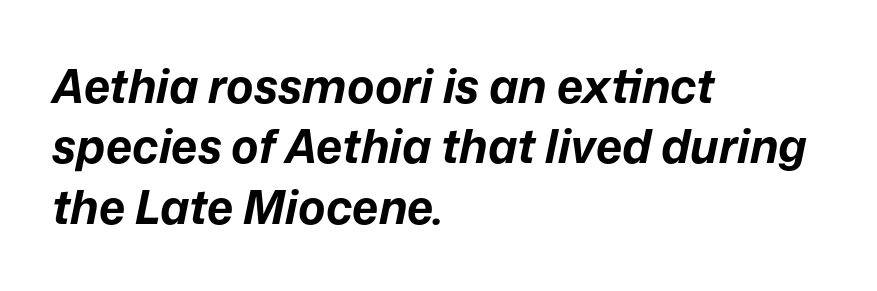
If you drew a line through each stem, it would be angled. The space directly below the letters is spotless. You could not count columns in this text — the font is proportionally spaced. One-word summary of the alignment: left. On the weight axis this lands at bold, roughly 700.
